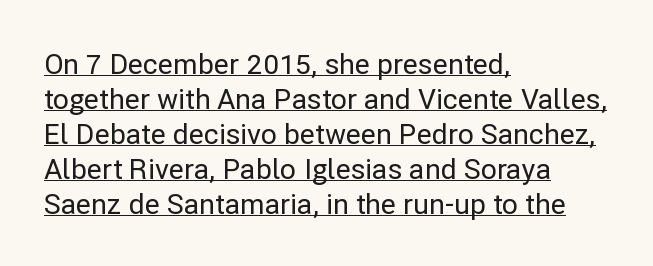
The image shows 28 px sans-serif type, upright; set left-aligned, normal line spacing (1.25x), normal letter spacing, underlined; low stroke contrast and a medium x-height.
